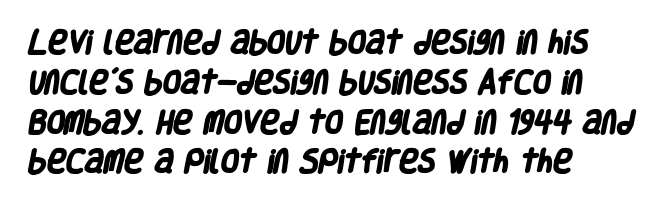
Alignment: flush left. Normally led — the rows are evenly, conventionally spaced. The type is set solid horizontally, with unmodified tracking. Typographic density is high because the face is bold. Check the space under the baseline: it is left empty.
